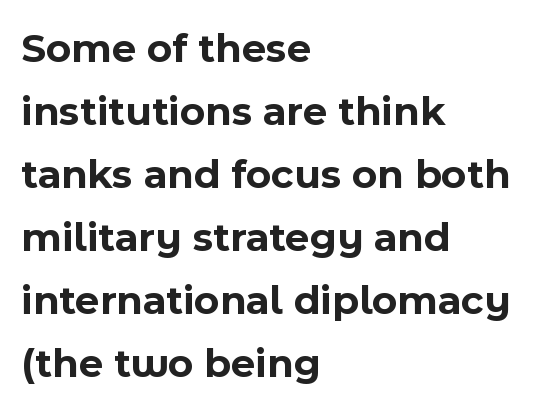
The image shows 42 px bold sans-serif type, upright; set left-aligned, normal line spacing (1.5x), normal letter spacing, not underlined; a medium x-height.
